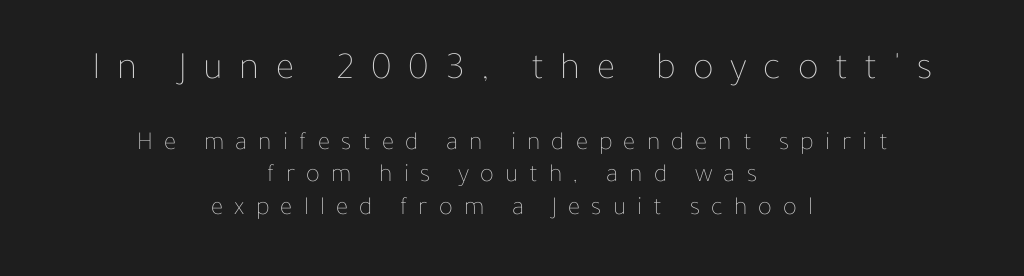
Q: Is the text bold? A: No.
Q: Is the text italic (slanted)? A: No, it is upright.
Q: Is the text underlined? A: No.
Q: How is the paragraph aligned? A: Centered.
Q: Is the spacing between letters normal or unusually wide? A: Unusually wide.
Q: Is the spacing between lines tight, normal or loose? A: Normal.
Q: Which block of text is set in a larger size, the first (top) or the second (bottom)? A: The first (top) one.
Q: Width (condensed, normal, or wide)? A: Normal.
Q: Stroke contrast? A: Low.
Q: x-height? A: Medium.
Q: Monospaced? A: No.
